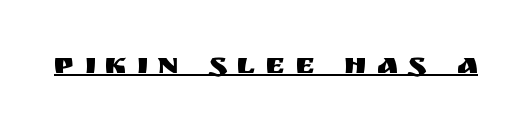
These lines were composed using upright roman letters. The face used here is a sans, in the tradition of grotesques and geometrics. The face used here is rendered with a markedly widened letterfit. A typesetter would call this proportional, since set widths differ per character. The rendering uses the underline text-decoration.
